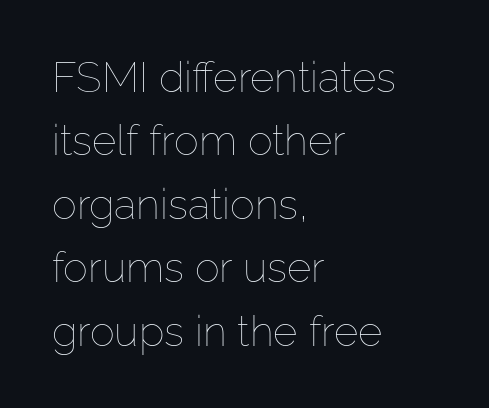
The image shows 42 px thin type, upright; set left-aligned, normal line spacing (1.51x), normal letter spacing, not underlined; low stroke contrast and a medium x-height.
